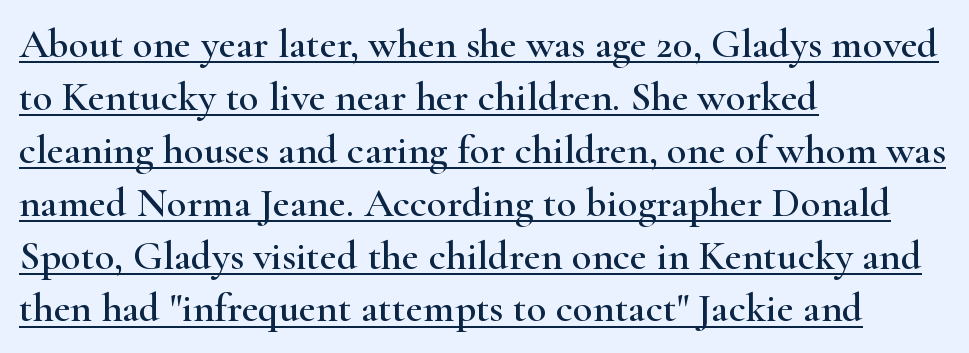
Regarding serifs, this sample has them. A typographer would call this underscored text. Leftover space on each line is placed entirely after the last word. Tracking here is standard; glyphs follow each other at the usual distance. Do the characters align in a grid? No, the font is proportional.
